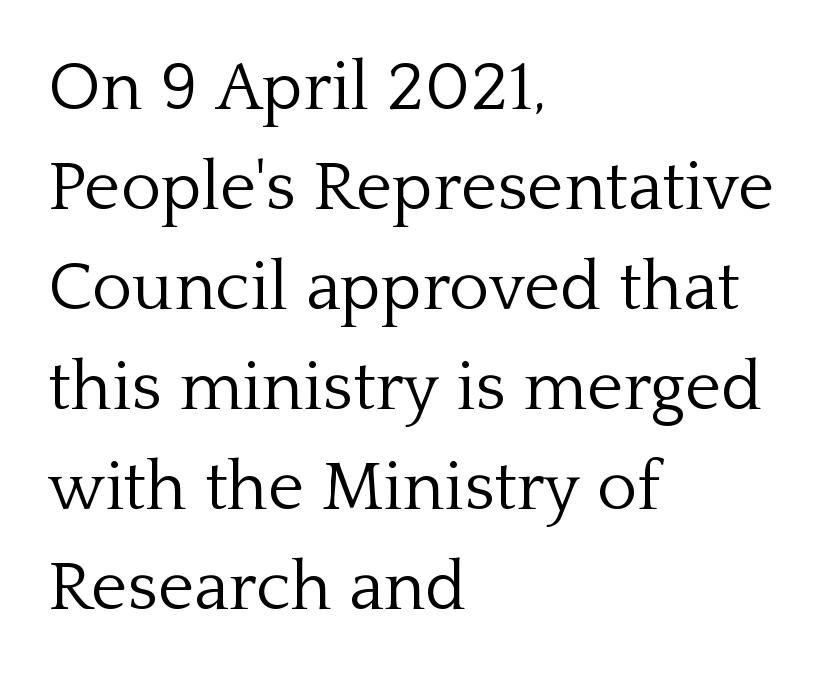
The image shows 69 px light serif type, upright; set left-aligned, normal line spacing (1.45x), normal letter spacing, not underlined; low stroke contrast and a medium x-height.
